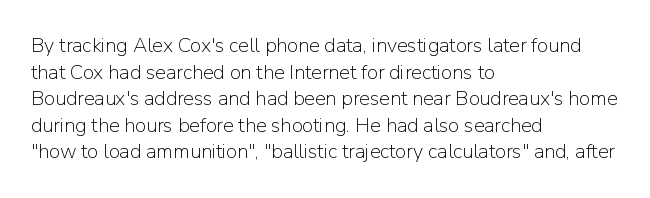
Q: Is the text bold? A: No.
Q: Is the text italic (slanted)? A: No, it is upright.
Q: Is the text underlined? A: No.
Q: How is the paragraph aligned? A: Left-aligned.
Q: Is the spacing between letters normal or unusually wide? A: Normal.
Q: Is the spacing between lines tight, normal or loose? A: Normal.
